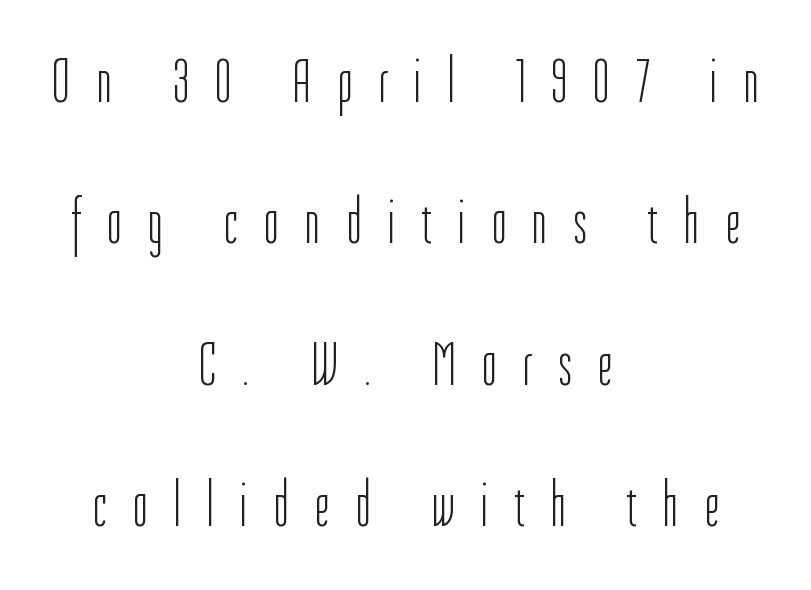
Q: Is the text bold? A: No.
Q: Is the text italic (slanted)? A: No, it is upright.
Q: Is the typeface a serif or a sans-serif typeface? A: Sans-serif.
Q: Is the text underlined? A: No.
Q: How is the paragraph aligned? A: Centered.
Q: Is the spacing between letters normal or unusually wide? A: Unusually wide.
Q: Is the spacing between lines tight, normal or loose? A: Loose.
Q: Width (condensed, normal, or wide)? A: Condensed.
Q: Stroke contrast? A: Low.
Q: x-height? A: Medium.
Q: Monospaced? A: No.
